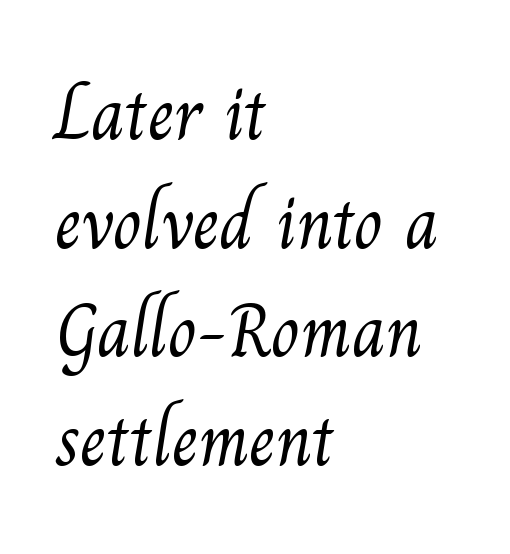
Q: Is the text bold? A: No.
Q: Is the typeface a serif or a sans-serif typeface? A: Serif.
Q: Is the text underlined? A: No.
Q: How is the paragraph aligned? A: Left-aligned.
Q: Is the spacing between letters normal or unusually wide? A: Normal.
Q: Is the spacing between lines tight, normal or loose? A: Normal.
Q: Width (condensed, normal, or wide)? A: Normal.
Q: Stroke contrast? A: Medium.
Q: x-height? A: Small.
Q: Monospaced? A: No.
